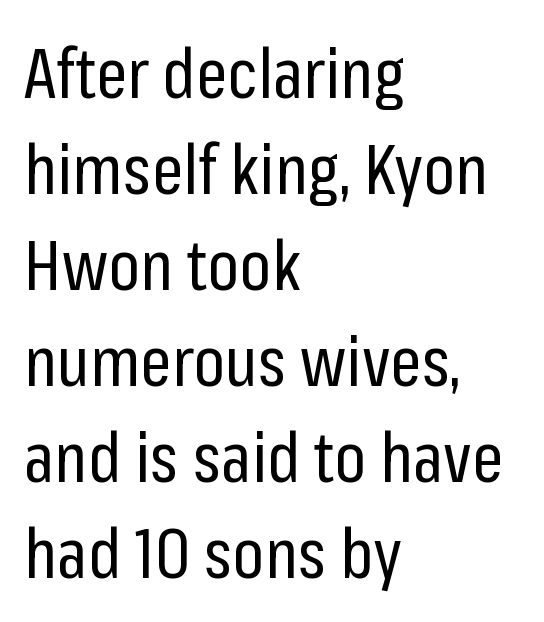
The image shows 69 px regular-weight, condensed sans-serif type, upright; set left-aligned, normal line spacing (1.39x), normal letter spacing, not underlined; low stroke contrast and a medium x-height.
